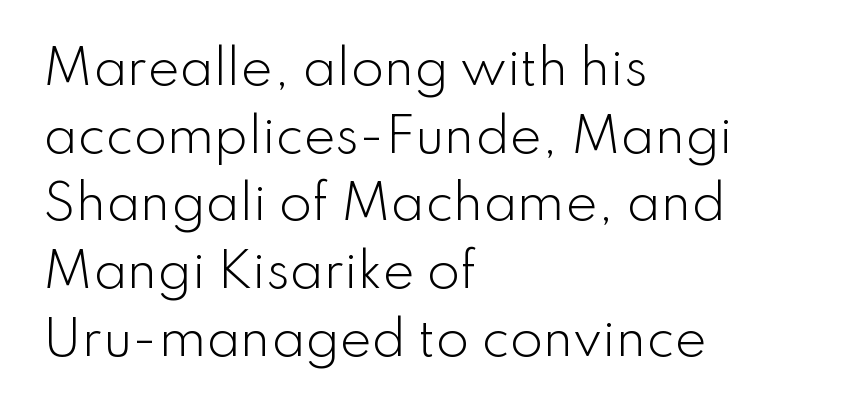
Stroke terminals: plain, sans-serif. No word sits above an underline. A roman cut, with each character standing at attention. Character widths vary here, with narrow letters taking less room than wide ones.
